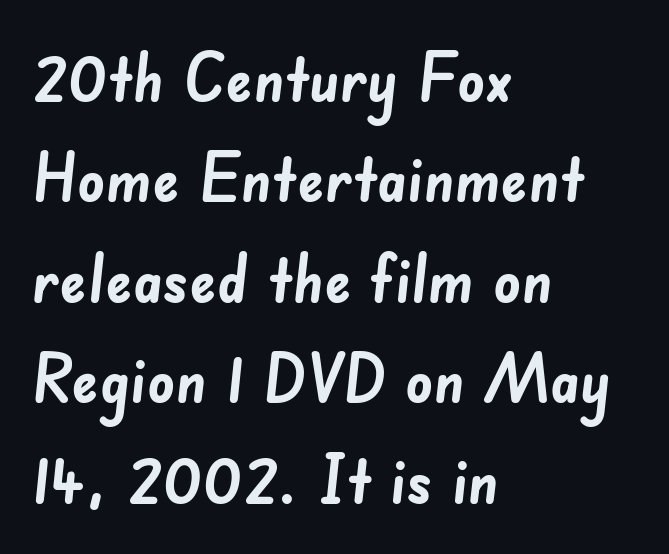
The image shows 67 px semibold sans-serif type; set left-aligned, normal line spacing (1.5x), normal letter spacing, not underlined; low stroke contrast and a small x-height.
